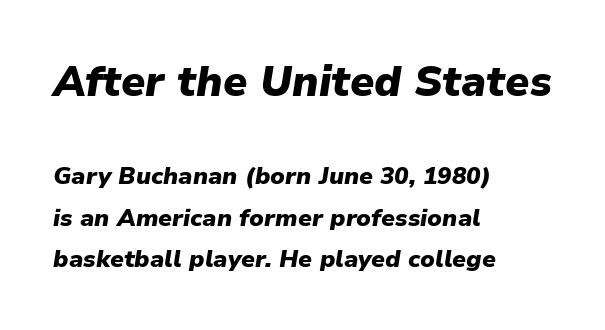
Descender tails drop into unmarked territory. The letters advance in unequal steps, a hallmark of proportional type. Caption: bold face, heavy strokes. The passage shown leans; its letterforms are oblique. Compare the two chunks: the upper has the greater cap height. Words appear dense and cohesive because spacing is normal.
